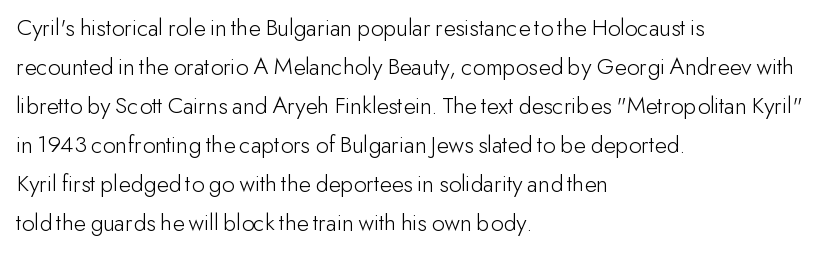
The image shows 25 px text type, upright; set left-aligned, normal line spacing (1.56x), normal letter spacing, not underlined.
